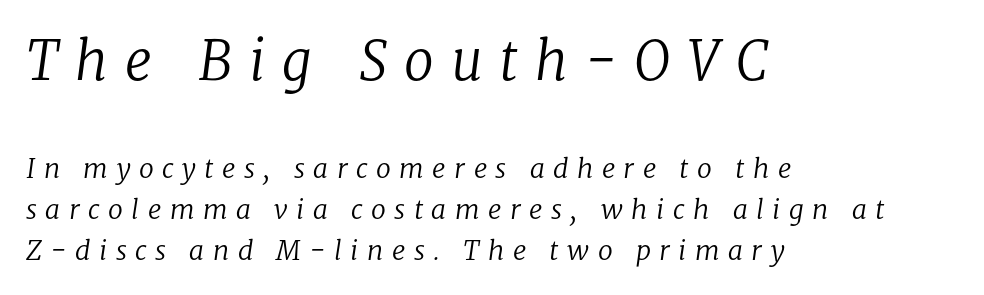
The image shows 54 px regular-weight serif type, italic (leaning right); set left-aligned, normal line spacing (1.52x), unusually wide letter spacing (+0.31 em), not underlined; the first (top) block is 2.0x larger; low stroke contrast and a medium x-height.
